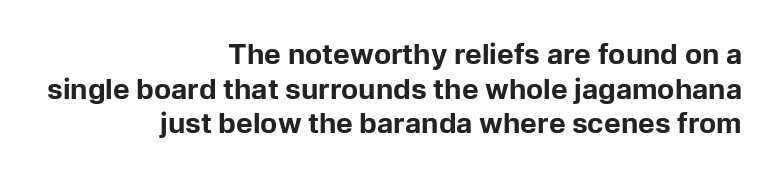
{"serif": "no", "italic": "no", "bold": "yes", "weight": "bold", "width": "normal", "stroke_contrast": "low", "x_height": "medium", "monospaced": "no", "underline": "no", "align": "right", "line_spacing_ratio": 1.24, "letter_spacing": "normal", "letter_spacing_em": 0.0, "glyph_px": 28}
